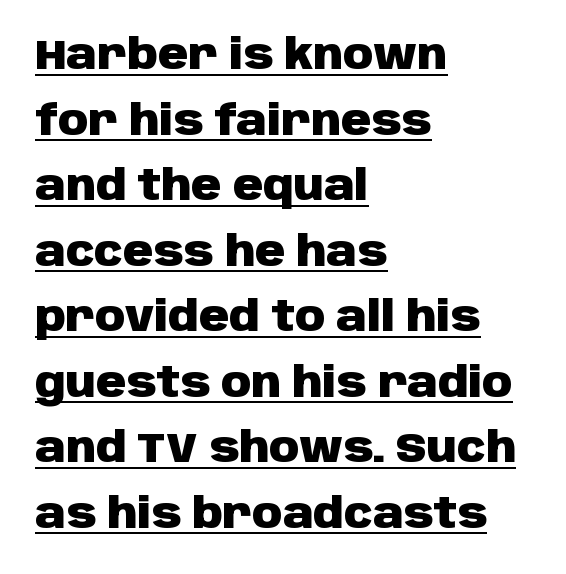
{"serif": "no", "italic": "no", "bold": "yes", "weight": "heavy", "width": "normal", "stroke_contrast": "low", "x_height": "large", "monospaced": "no", "underline": "yes", "align": "left", "line_spacing": "normal", "line_spacing_ratio": 1.56, "letter_spacing": "normal", "letter_spacing_em": 0.0, "glyph_px": 42}
